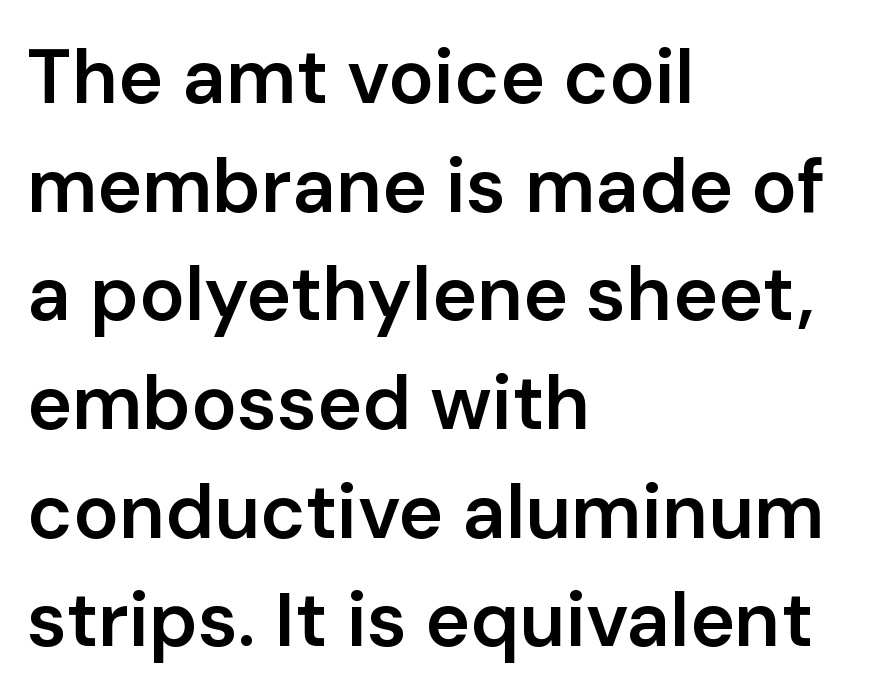
Q: Is the text bold? A: Semi-bold.
Q: Is the text italic (slanted)? A: No, it is upright.
Q: Is the typeface a serif or a sans-serif typeface? A: Sans-serif.
Q: Is the text underlined? A: No.
Q: How is the paragraph aligned? A: Left-aligned.
Q: Is the spacing between letters normal or unusually wide? A: Normal.
Q: Is the spacing between lines tight, normal or loose? A: Normal.
Q: Width (condensed, normal, or wide)? A: Normal.
Q: Stroke contrast? A: Low.
Q: x-height? A: Medium.
Q: Monospaced? A: No.
